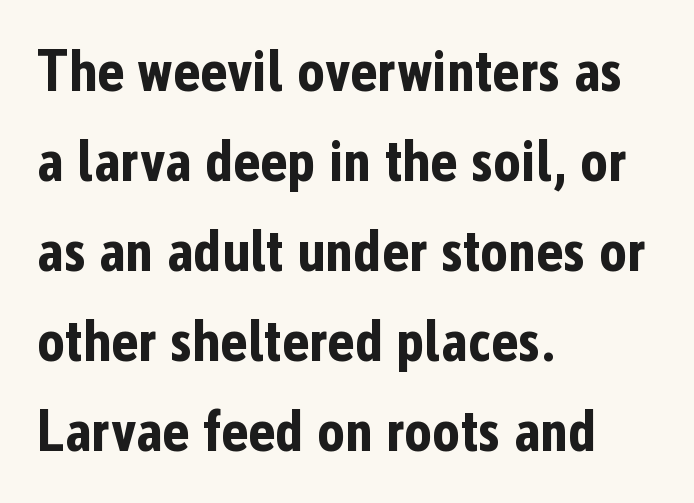
The image shows 58 px bold, condensed sans-serif type, upright; set left-aligned, normal line spacing (1.55x), normal letter spacing, not underlined; low stroke contrast and a medium x-height.
